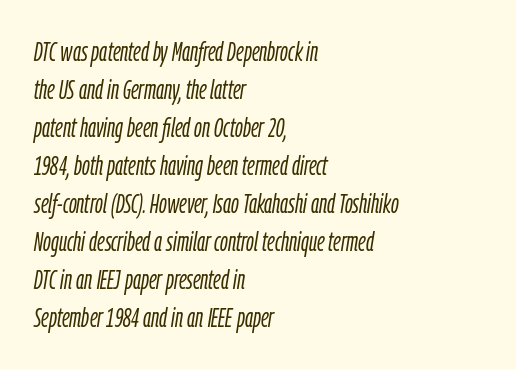
{"italic": "yes", "lean": "right", "slant_degrees": 9, "bold": "no", "underline": "no", "align": "left", "line_spacing": "normal", "line_spacing_ratio": 1.41, "letter_spacing": "normal", "letter_spacing_em": 0.0, "glyph_px": 27}
